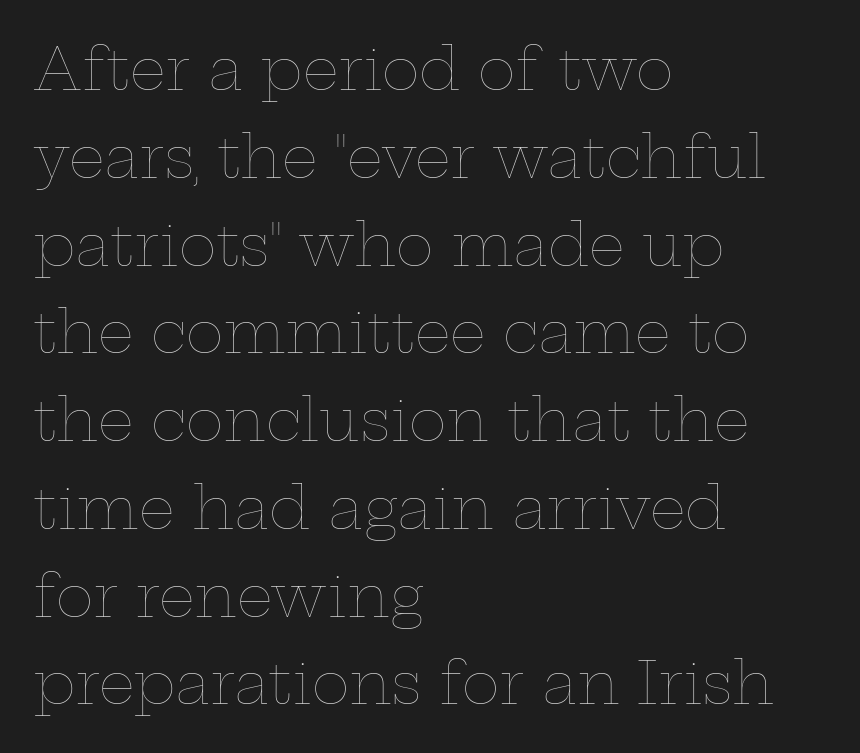
The image shows 57 px thin, wide type, upright; set left-aligned, normal line spacing (1.54x), normal letter spacing, not underlined; low stroke contrast and a medium x-height.
